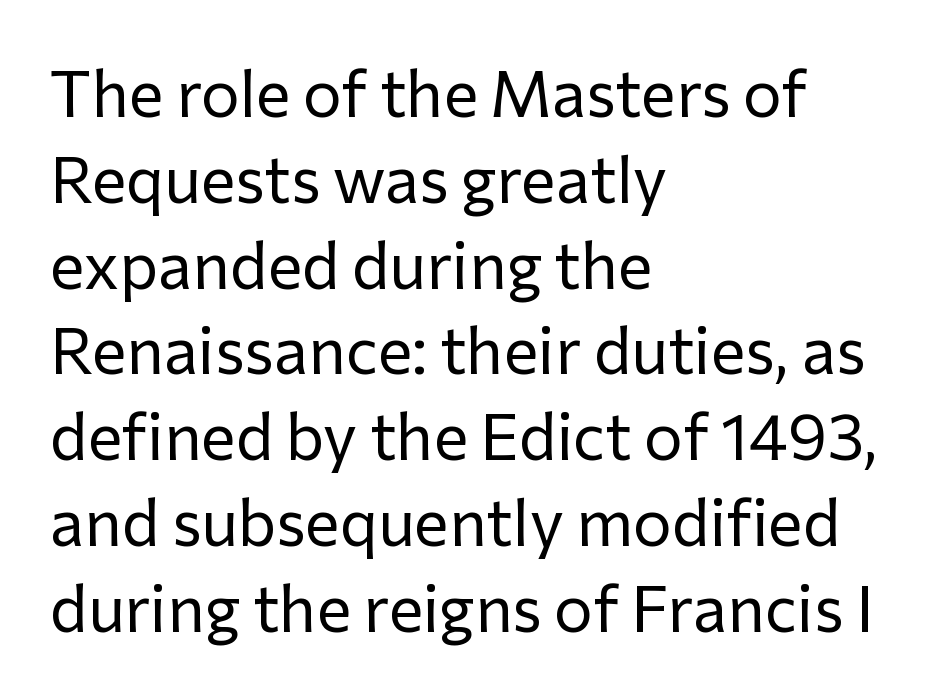
Q: Is the text bold? A: No.
Q: Is the text italic (slanted)? A: No, it is upright.
Q: Is the typeface a serif or a sans-serif typeface? A: Sans-serif.
Q: Is the text underlined? A: No.
Q: How is the paragraph aligned? A: Left-aligned.
Q: Is the spacing between letters normal or unusually wide? A: Normal.
Q: Is the spacing between lines tight, normal or loose? A: Normal.
Q: Width (condensed, normal, or wide)? A: Normal.
Q: Stroke contrast? A: Low.
Q: x-height? A: Medium.
Q: Monospaced? A: No.
